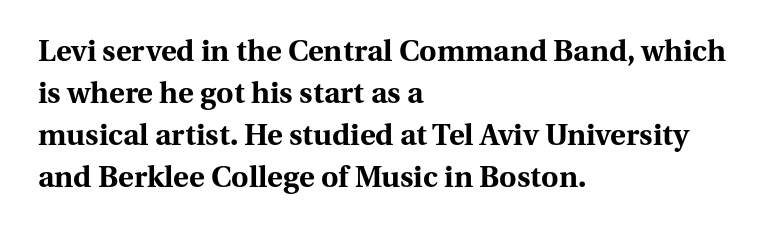
{"serif": "yes", "italic": "no", "bold": "yes", "weight": "bold", "width": "normal", "stroke_contrast": "medium", "x_height": "medium", "monospaced": "no", "underline": "no", "align": "left", "line_spacing": "normal", "line_spacing_ratio": 1.4, "letter_spacing": "normal", "letter_spacing_em": 0.0, "glyph_px": 30}
